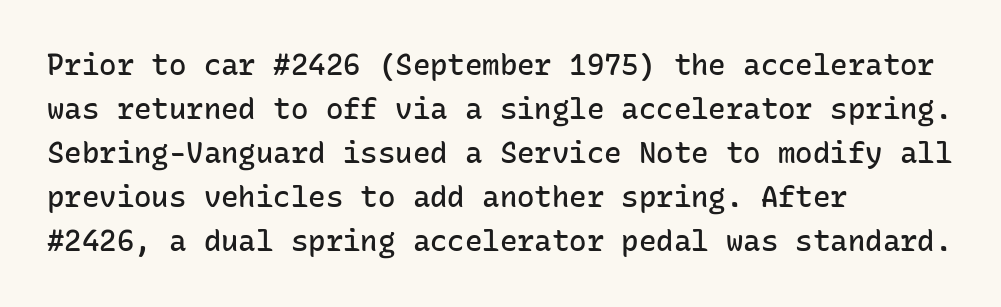
Anything drawn beneath the words? Only blank space. Looks like terminal output: every glyph gets an equal slot. I'd describe the lettering as semibold — firm but not a full bold. A typesetter would call this zero additional tracking. Reading down the block, your eye returns to a fixed left position each line. The designer left line spacing at the default.
